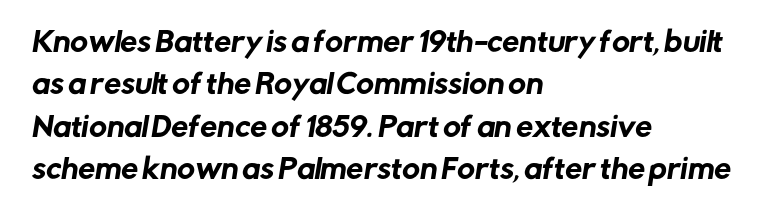
The image shows 27 px text type; set left-aligned, normal line spacing (1.57x), normal letter spacing, not underlined.
